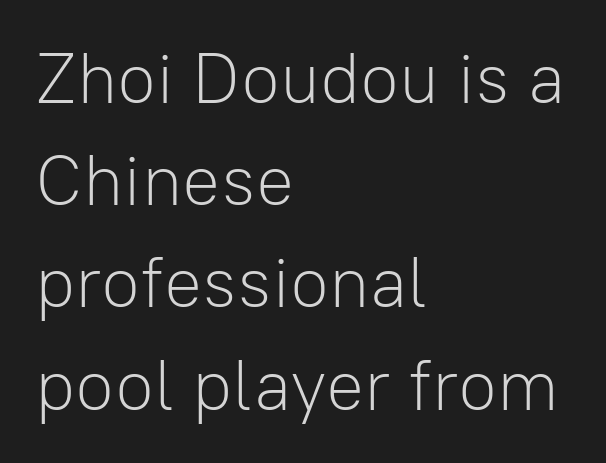
The image shows 71 px light sans-serif type, upright; set left-aligned, normal line spacing (1.44x), normal letter spacing, not underlined; low stroke contrast and a medium x-height.
